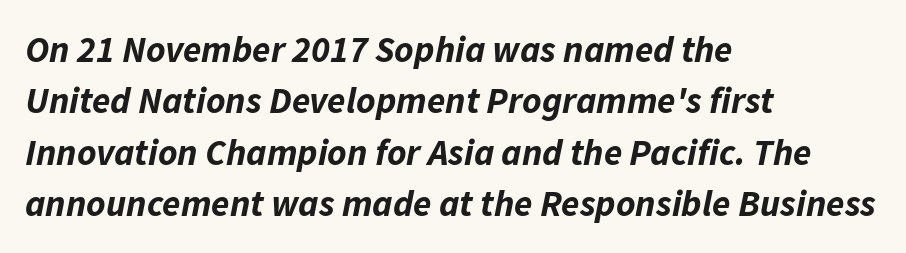
The image shows 37 px bold type, italic (leaning right); set left-aligned, normal line spacing (1.39x), normal letter spacing, not underlined; low stroke contrast and a medium x-height.
